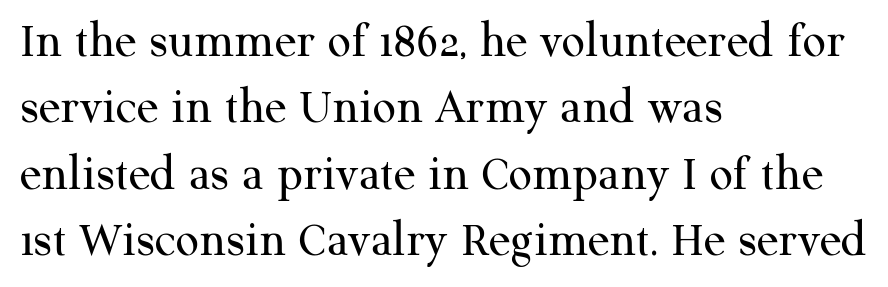
Q: Is the text bold? A: No.
Q: Is the text italic (slanted)? A: No, it is upright.
Q: Is the typeface a serif or a sans-serif typeface? A: Serif.
Q: Is the text underlined? A: No.
Q: How is the paragraph aligned? A: Left-aligned.
Q: Is the spacing between letters normal or unusually wide? A: Normal.
Q: Is the spacing between lines tight, normal or loose? A: Normal.
Q: Width (condensed, normal, or wide)? A: Normal.
Q: Stroke contrast? A: Medium.
Q: x-height? A: Medium.
Q: Monospaced? A: No.
